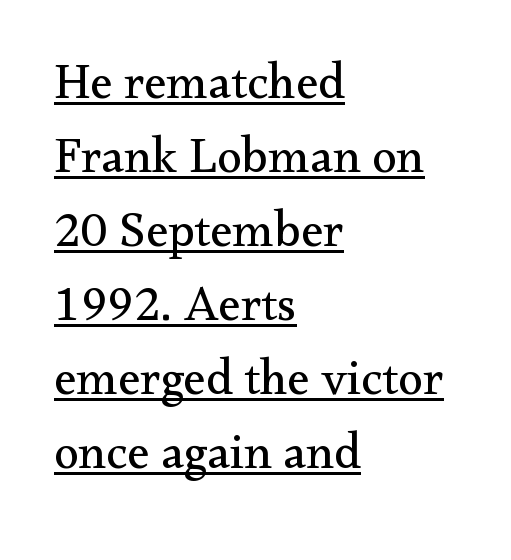
The image shows 50 px regular-weight serif type, upright; set left-aligned, normal line spacing (1.48x), normal letter spacing, underlined; medium stroke contrast and a small x-height.
